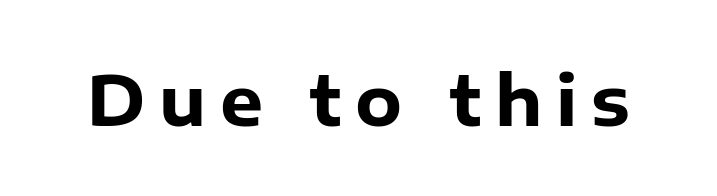
{"serif": "no", "italic": "no", "bold": "yes", "weight": "heavy", "width": "normal", "stroke_contrast": "low", "x_height": "medium", "monospaced": "no", "underline": "no", "letter_spacing": "wide", "letter_spacing_em": 0.2, "glyph_px": 68}
